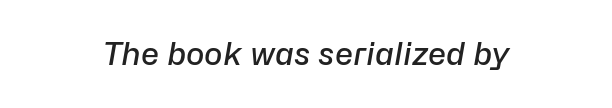
This sample uses plain, unmodified letter spacing. The space directly below the letters is spotless. Think of a printed novel: that variable character pitch is what you see here. The typography opts for an oblique posture over an upright one.
